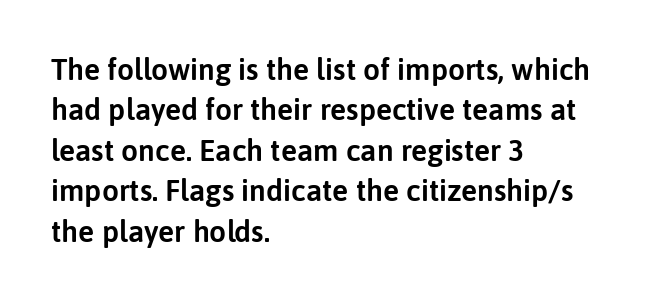
Q: Is the text italic (slanted)? A: No, it is upright.
Q: Is the typeface a serif or a sans-serif typeface? A: Sans-serif.
Q: Is the text underlined? A: No.
Q: How is the paragraph aligned? A: Left-aligned.
Q: Is the spacing between letters normal or unusually wide? A: Normal.
Q: Is the spacing between lines tight, normal or loose? A: Normal.
Q: Width (condensed, normal, or wide)? A: Normal.
Q: Stroke contrast? A: Low.
Q: x-height? A: Medium.
Q: Monospaced? A: No.
